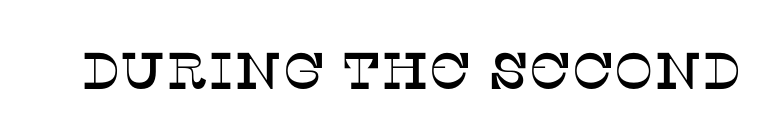
The image shows 52 px serif type, upright; set normal letter spacing, not underlined; low stroke contrast and a large x-height.
